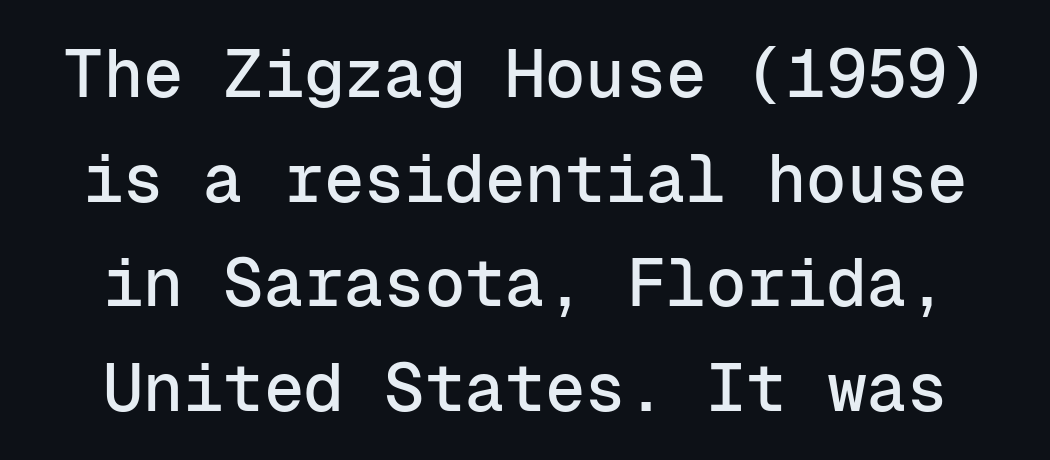
{"serif": "no", "italic": "no", "width": "normal", "stroke_contrast": "low", "x_height": "medium", "monospaced": "yes", "underline": "no", "line_spacing": "normal", "line_spacing_ratio": 1.56, "letter_spacing": "normal", "letter_spacing_em": 0.0, "glyph_px": 67}
